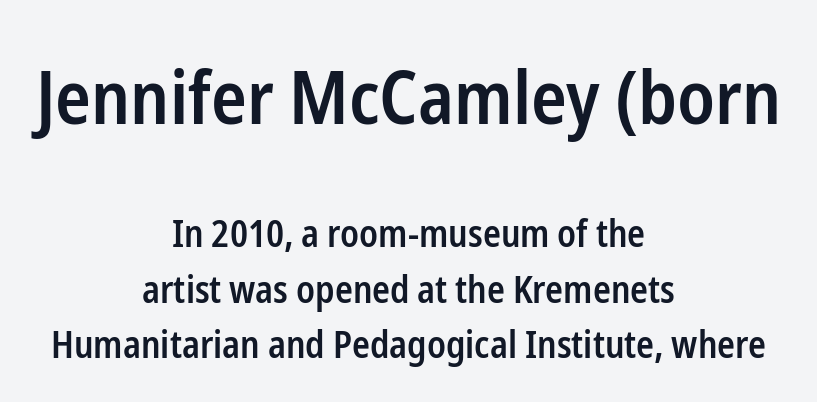
The image shows 74 px semibold, condensed sans-serif type, upright; set centered, normal line spacing (1.49x), normal letter spacing, not underlined; the first (top) block is 2.0x larger; low stroke contrast and a medium x-height.
